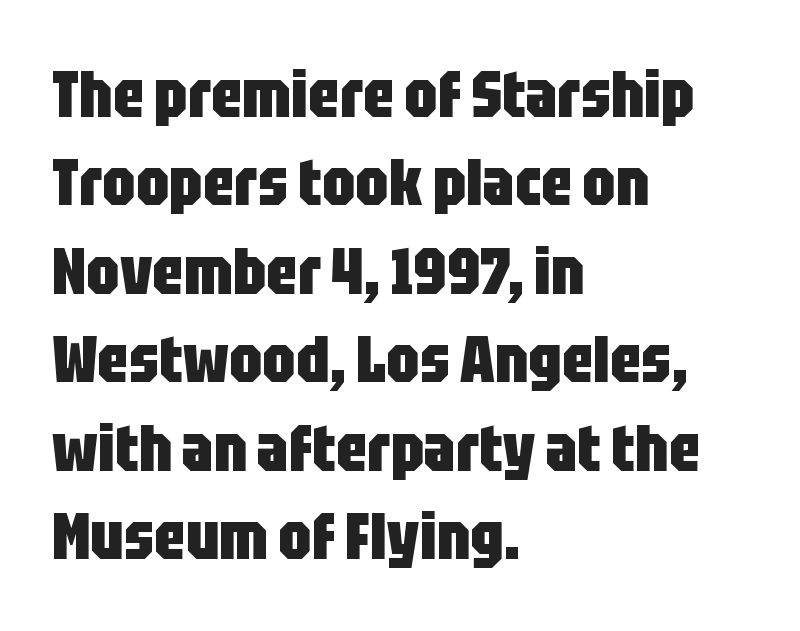
Q: Is the text bold? A: Yes.
Q: Is the text italic (slanted)? A: No, it is upright.
Q: Is the typeface a serif or a sans-serif typeface? A: Sans-serif.
Q: Is the text underlined? A: No.
Q: How is the paragraph aligned? A: Left-aligned.
Q: Is the spacing between letters normal or unusually wide? A: Normal.
Q: Is the spacing between lines tight, normal or loose? A: Normal.
Q: Width (condensed, normal, or wide)? A: Condensed.
Q: Stroke contrast? A: Low.
Q: x-height? A: Large.
Q: Monospaced? A: No.
